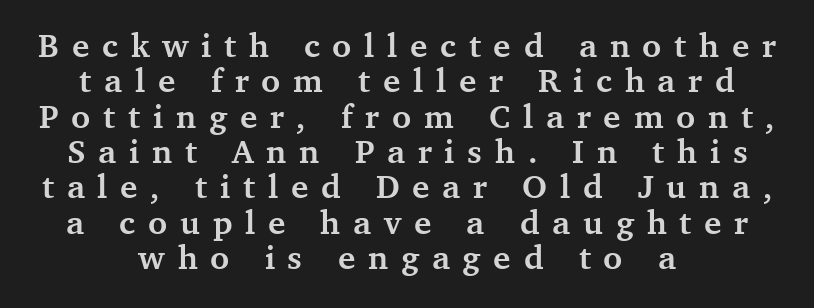
Q: Is the text bold? A: Yes.
Q: Is the text italic (slanted)? A: No, it is upright.
Q: Is the typeface a serif or a sans-serif typeface? A: Serif.
Q: Is the text underlined? A: No.
Q: How is the paragraph aligned? A: Centered.
Q: Is the spacing between letters normal or unusually wide? A: Unusually wide.
Q: Is the spacing between lines tight, normal or loose? A: Tight.
Q: Width (condensed, normal, or wide)? A: Normal.
Q: Stroke contrast? A: Medium.
Q: x-height? A: Medium.
Q: Monospaced? A: No.
